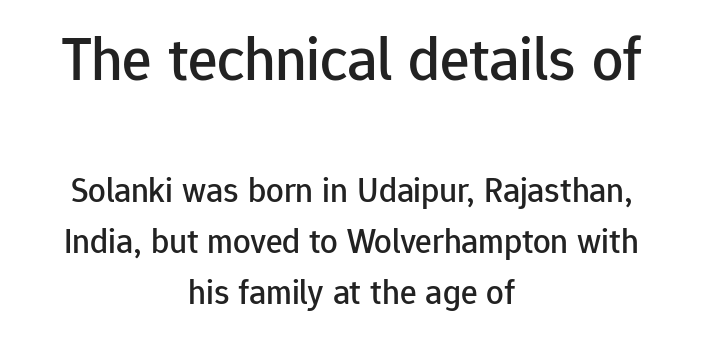
Q: Is the text italic (slanted)? A: No, it is upright.
Q: Is the typeface a serif or a sans-serif typeface? A: Sans-serif.
Q: Is the text underlined? A: No.
Q: How is the paragraph aligned? A: Centered.
Q: Is the spacing between letters normal or unusually wide? A: Normal.
Q: Is the spacing between lines tight, normal or loose? A: Normal.
Q: Which block of text is set in a larger size, the first (top) or the second (bottom)? A: The first (top) one.
Q: Width (condensed, normal, or wide)? A: Normal.
Q: Stroke contrast? A: Low.
Q: x-height? A: Medium.
Q: Monospaced? A: No.
